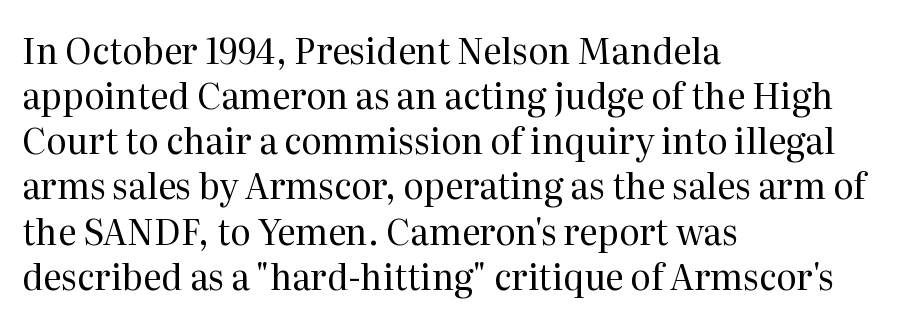
{"serif": "yes", "italic": "no", "bold": "no", "weight": "regular", "width": "normal", "stroke_contrast": "medium", "x_height": "medium", "monospaced": "no", "underline": "no", "align": "left", "line_spacing": "normal", "line_spacing_ratio": 1.29, "letter_spacing": "normal", "letter_spacing_em": 0.0, "glyph_px": 35}
